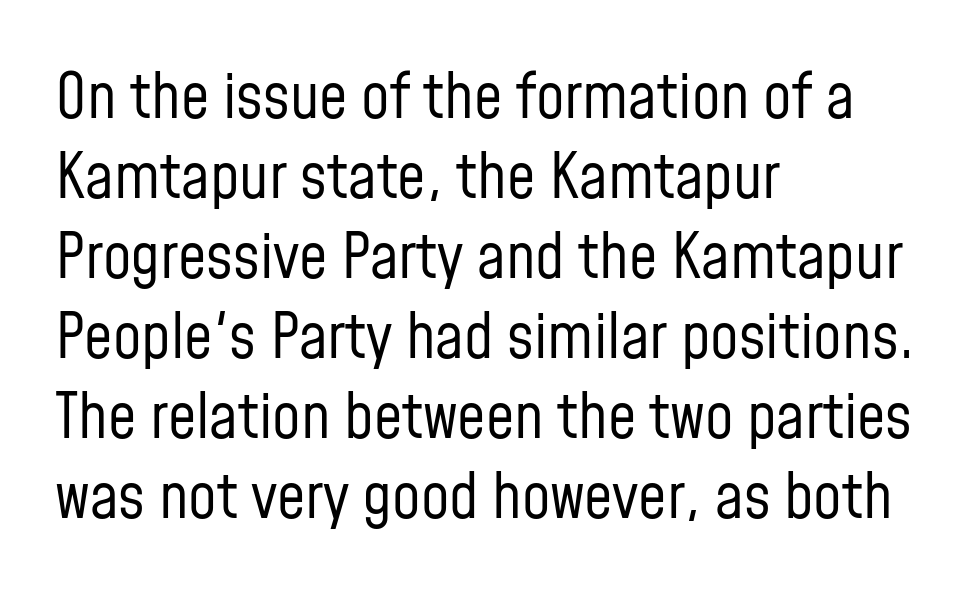
The image shows 63 px regular-weight, condensed sans-serif type, upright; set left-aligned, normal line spacing (1.27x), normal letter spacing, not underlined; low stroke contrast and a medium x-height.
